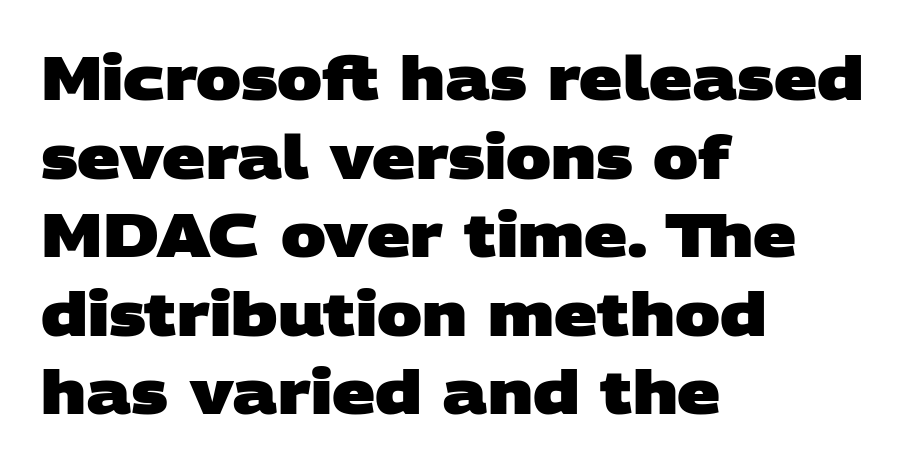
Q: Is the text bold? A: Yes.
Q: Is the typeface a serif or a sans-serif typeface? A: Sans-serif.
Q: Is the text underlined? A: No.
Q: How is the paragraph aligned? A: Left-aligned.
Q: Is the spacing between letters normal or unusually wide? A: Normal.
Q: Is the spacing between lines tight, normal or loose? A: Normal.
Q: Width (condensed, normal, or wide)? A: Wide.
Q: Stroke contrast? A: Low.
Q: x-height? A: Large.
Q: Monospaced? A: No.
